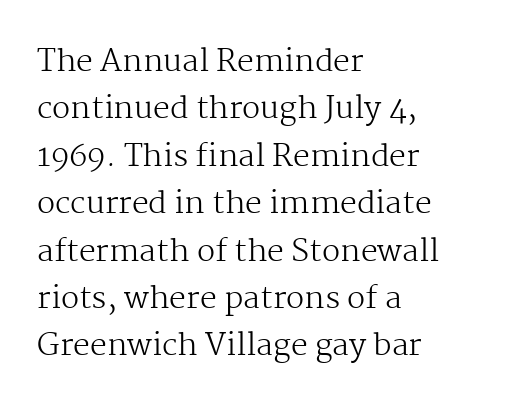
Q: Is the text bold? A: No.
Q: Is the text italic (slanted)? A: No, it is upright.
Q: Is the typeface a serif or a sans-serif typeface? A: Serif.
Q: Is the text underlined? A: No.
Q: How is the paragraph aligned? A: Left-aligned.
Q: Is the spacing between letters normal or unusually wide? A: Normal.
Q: Is the spacing between lines tight, normal or loose? A: Normal.
Q: Width (condensed, normal, or wide)? A: Normal.
Q: Stroke contrast? A: Medium.
Q: x-height? A: Medium.
Q: Monospaced? A: No.
